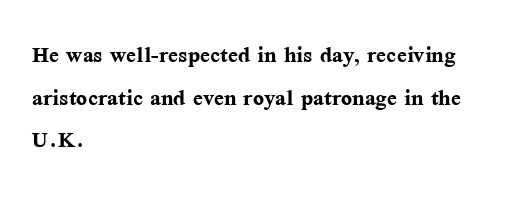
Left-aligned paragraph, ragged on the right. The sample has been set heavy, in full bold. There is no visible air inserted between adjacent glyphs. The gap between lines stays unmarked. Evenly set lines give the paragraph a standard silhouette. Spacing verdict: proportional, widths tailored to each character.
